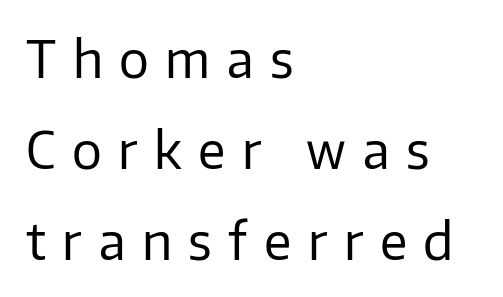
Each word looks stretched out because of the extra space between its letters. The words here are not underlined. Compared with a centered layout, this one pins lines to the left instead. The rendering uses natural spacing where letterforms have individual widths. Nothing heavy about these letters — not bold at all. The face used here is a sans, in the tradition of grotesques and geometrics.
